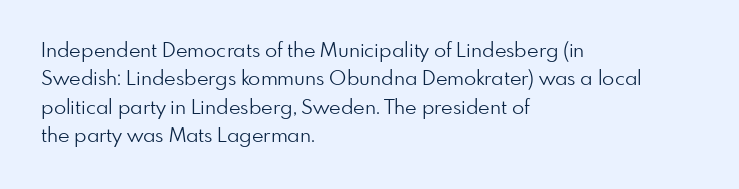
Glyph-to-glyph distance matches everyday printed text. One glance says typical: line gaps are just what's usual. A bare baseline throughout the passage. Does the lettering tilt? It doesn't — this is upright.
